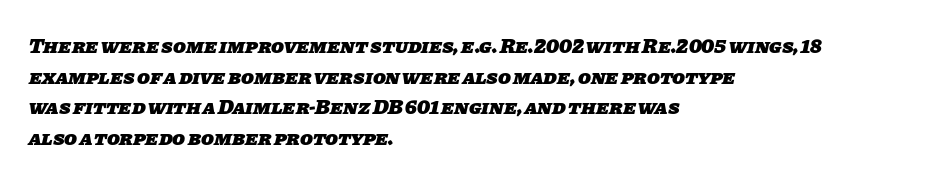
Students, this is bold: see how much ink each stroke carries. The rendering uses a moderate line-height, typical for paragraphs. The baseline area is clear. Short and long lines alike share a common starting point at left.
